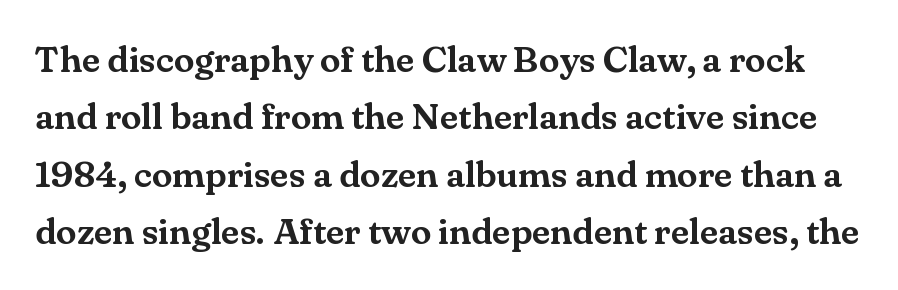
If you drew a line through each stem, it would be perfectly vertical. Students, note that the glyphs here touch the page at normal intervals. The font family rendered here belongs to the serif group. These lines are rendered in a variable-pitch font.
